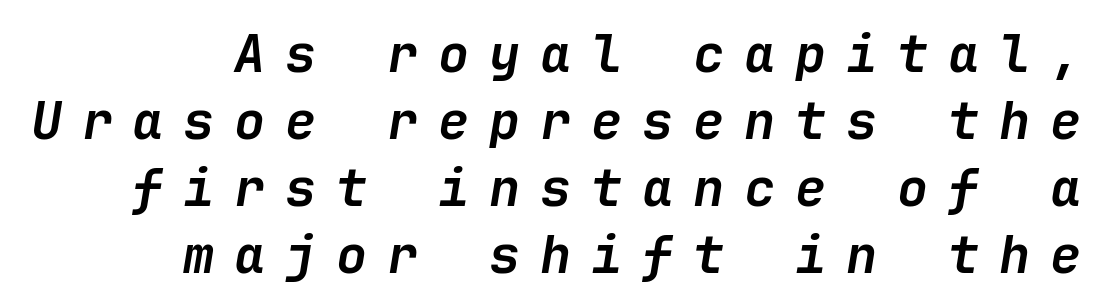
Q: Is the text bold? A: Yes.
Q: Is the text italic (slanted)? A: Yes, it leans right by about 9 degrees.
Q: Is the text underlined? A: No.
Q: How is the paragraph aligned? A: Right-aligned.
Q: Is the spacing between letters normal or unusually wide? A: Unusually wide.
Q: Is the spacing between lines tight, normal or loose? A: Normal.
Q: Width (condensed, normal, or wide)? A: Normal.
Q: Stroke contrast? A: Low.
Q: x-height? A: Medium.
